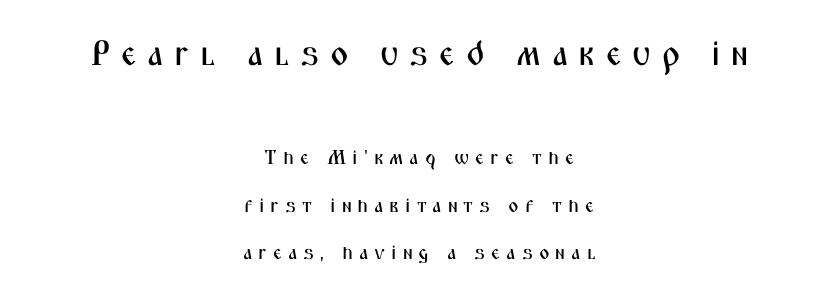
Q: Is the text italic (slanted)? A: No, it is upright.
Q: Is the typeface a serif or a sans-serif typeface? A: Sans-serif.
Q: Is the text underlined? A: No.
Q: How is the paragraph aligned? A: Centered.
Q: Is the spacing between letters normal or unusually wide? A: Unusually wide.
Q: Is the spacing between lines tight, normal or loose? A: Loose.
Q: Which block of text is set in a larger size, the first (top) or the second (bottom)? A: The first (top) one.
Q: Width (condensed, normal, or wide)? A: Condensed.
Q: Stroke contrast? A: Medium.
Q: x-height? A: Medium.
Q: Monospaced? A: No.
